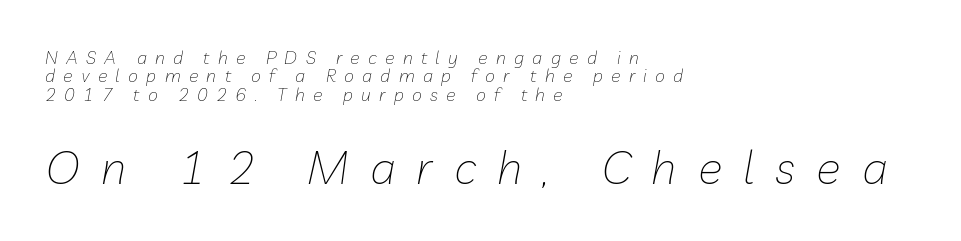
The image shows 46 px thin type, italic (leaning right); set left-aligned, tight line spacing (1.02x), unusually wide letter spacing (+0.46 em), not underlined; the second (bottom) block is 2.56x larger; low stroke contrast and a medium x-height.
